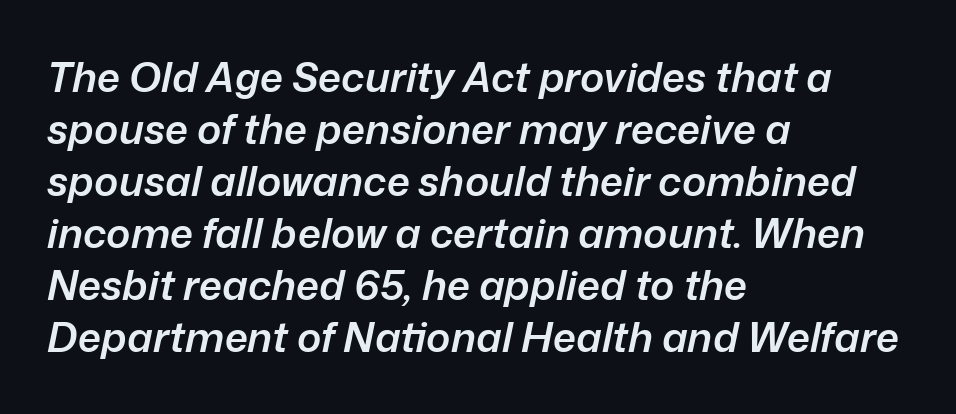
Q: Is the text bold? A: Semi-bold.
Q: Is the text italic (slanted)? A: Yes, it leans right by about 12 degrees.
Q: Is the text underlined? A: No.
Q: How is the paragraph aligned? A: Left-aligned.
Q: Is the spacing between letters normal or unusually wide? A: Normal.
Q: Is the spacing between lines tight, normal or loose? A: Normal.
Q: Width (condensed, normal, or wide)? A: Normal.
Q: Stroke contrast? A: Low.
Q: x-height? A: Medium.
Q: Monospaced? A: No.
